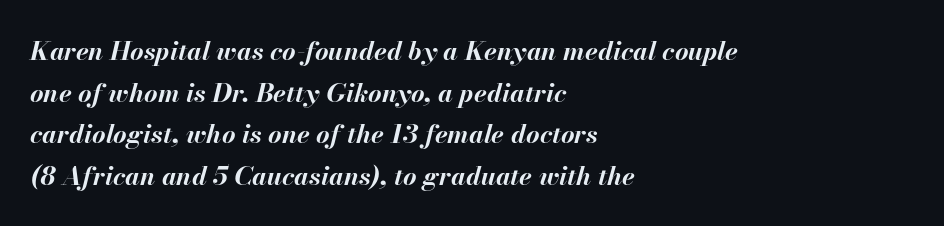
The image shows 26 px bold type, italic (leaning right); set left-aligned, normal line spacing (1.6x), normal letter spacing, not underlined.
